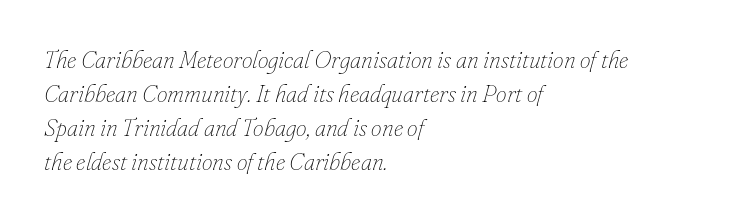
Q: Is the text bold? A: No.
Q: Is the text italic (slanted)? A: Yes, it leans right by about 16 degrees.
Q: Is the text underlined? A: No.
Q: How is the paragraph aligned? A: Left-aligned.
Q: Is the spacing between letters normal or unusually wide? A: Normal.
Q: Is the spacing between lines tight, normal or loose? A: Normal.
